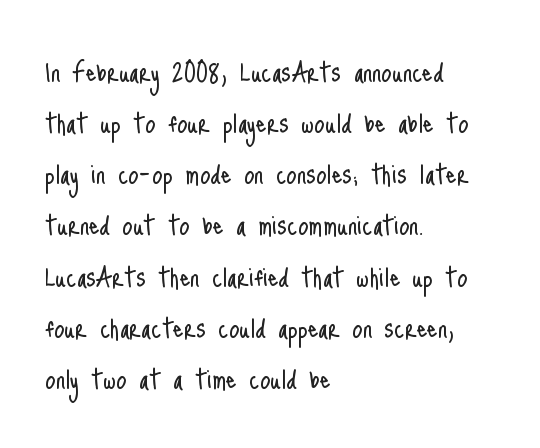
Q: Is the text bold? A: No.
Q: Is the text italic (slanted)? A: No, it is upright.
Q: Is the typeface a serif or a sans-serif typeface? A: Sans-serif.
Q: Is the text underlined? A: No.
Q: How is the paragraph aligned? A: Left-aligned.
Q: Is the spacing between letters normal or unusually wide? A: Normal.
Q: Is the spacing between lines tight, normal or loose? A: Normal.
Q: Width (condensed, normal, or wide)? A: Condensed.
Q: Stroke contrast? A: Low.
Q: x-height? A: Small.
Q: Monospaced? A: No.
